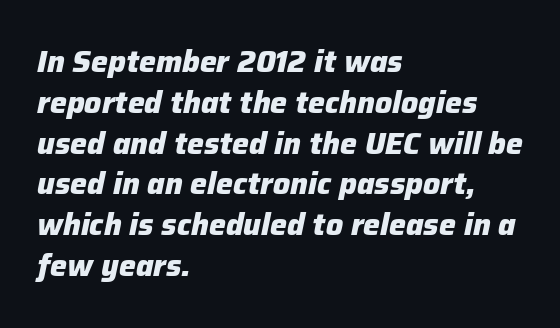
Q: Is the text bold? A: Yes.
Q: Is the text italic (slanted)? A: Yes, it leans right by about 12 degrees.
Q: Is the text underlined? A: No.
Q: How is the paragraph aligned? A: Left-aligned.
Q: Is the spacing between letters normal or unusually wide? A: Normal.
Q: Is the spacing between lines tight, normal or loose? A: Normal.
Q: Width (condensed, normal, or wide)? A: Normal.
Q: Stroke contrast? A: Low.
Q: x-height? A: Medium.
Q: Monospaced? A: No.
